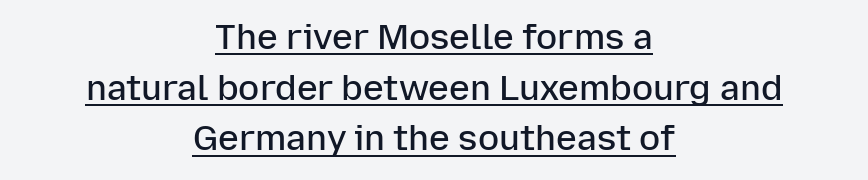
The paragraph has two soft edges and a firm central axis. Note the varied advance widths — an 'i' is clearly narrower than an 'm'. Notice how the stems are strictly vertical — no italics here. Strokes here are thickened, but only to semibold level. Words appear dense and cohesive because spacing is normal.
